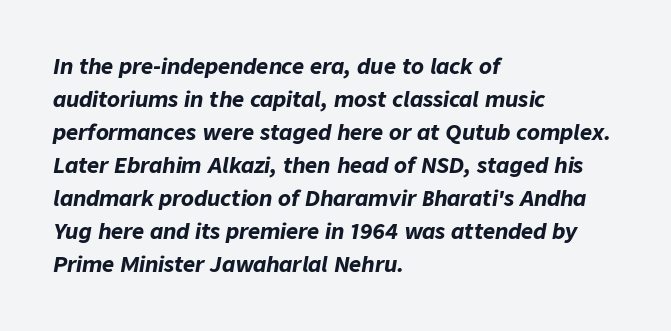
This rendering uses left alignment, leaving the right contour irregular. Only glyphs here, with clear space below each row. The block of text has a typical density, with ordinary space between rows. Compared with ordinary roman type, these characters are visibly tilted. The letters are bold, with thick, heavy strokes. Here the glyphs are tracked normally, forming tight word shapes.
